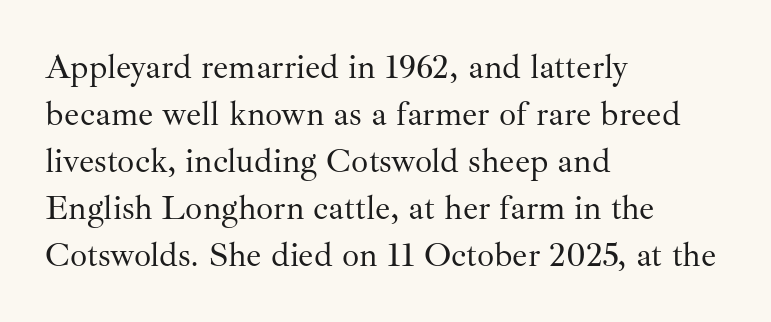
These lines sit exactly where default settings would place them. Descenders are the only things crossing below the line. Short note: letters normally spaced. One-word summary of the alignment: left. Ordinary non-slanted type is in use. Weight: in the light-to-regular range.
